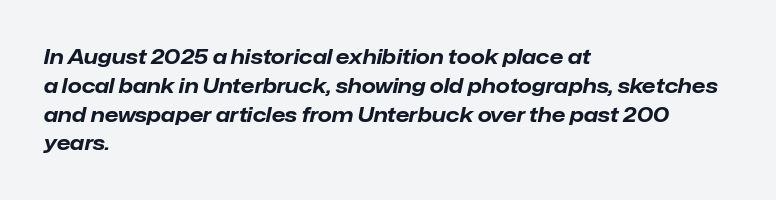
This block has exactly the height ordinary leading produces. Short note: letters normally spaced. These words are printed bold, with thick strokes throughout. Anything drawn beneath the words? Only blank space.
